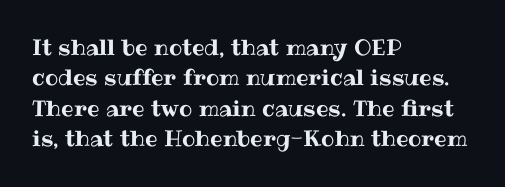
{"italic": "no", "underline": "no", "align": "left", "line_spacing": "normal", "line_spacing_ratio": 1.38, "letter_spacing": "normal", "letter_spacing_em": 0.0, "glyph_px": 22}
